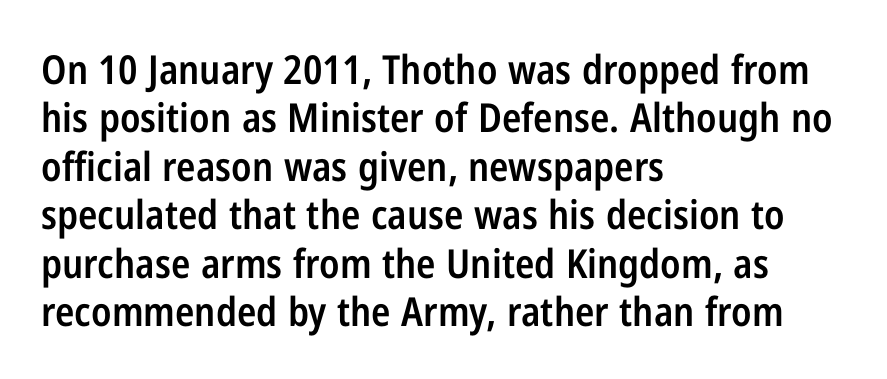
{"serif": "no", "italic": "no", "bold": "semi", "weight": "semibold", "width": "condensed", "stroke_contrast": "low", "x_height": "medium", "monospaced": "no", "underline": "no", "align": "left", "line_spacing_ratio": 1.21, "letter_spacing": "normal", "letter_spacing_em": 0.0, "glyph_px": 40}
